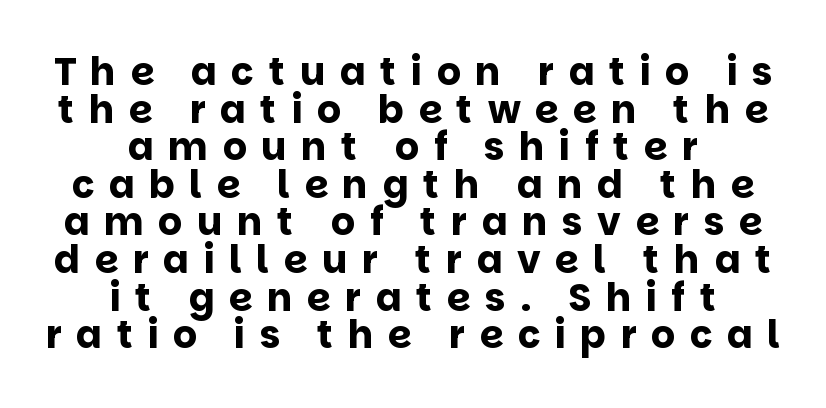
{"serif": "no", "italic": "no", "bold": "yes", "weight": "bold", "width": "normal", "stroke_contrast": "low", "x_height": "large", "monospaced": "no", "underline": "no", "align": "center", "line_spacing": "tight", "line_spacing_ratio": 0.99, "letter_spacing": "wide", "letter_spacing_em": 0.38, "glyph_px": 38}
